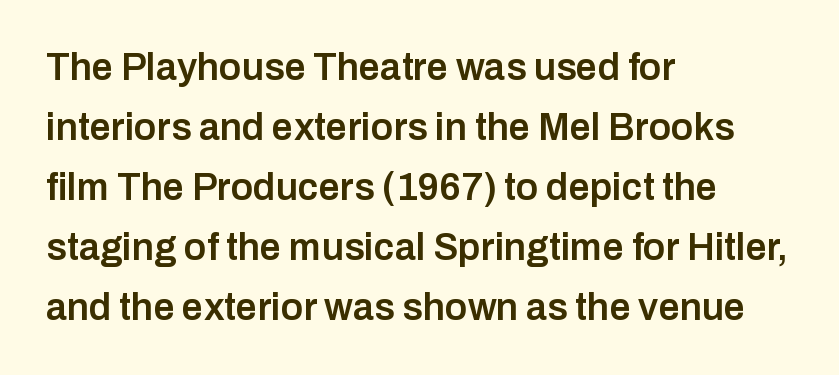
{"serif": "no", "italic": "no", "bold": "semi", "weight": "semibold", "width": "normal", "stroke_contrast": "low", "x_height": "medium", "monospaced": "no", "underline": "no", "align": "left", "line_spacing": "normal", "line_spacing_ratio": 1.58, "letter_spacing": "normal", "letter_spacing_em": 0.0, "glyph_px": 38}
